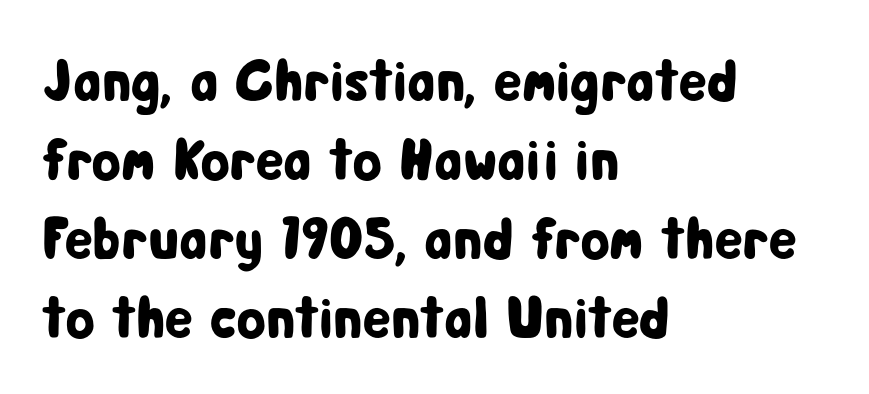
{"serif": "no", "italic": "no", "width": "condensed", "stroke_contrast": "low", "x_height": "medium", "monospaced": "no", "underline": "no", "align": "left", "line_spacing": "normal", "line_spacing_ratio": 1.34, "letter_spacing": "normal", "letter_spacing_em": 0.0, "glyph_px": 59}
